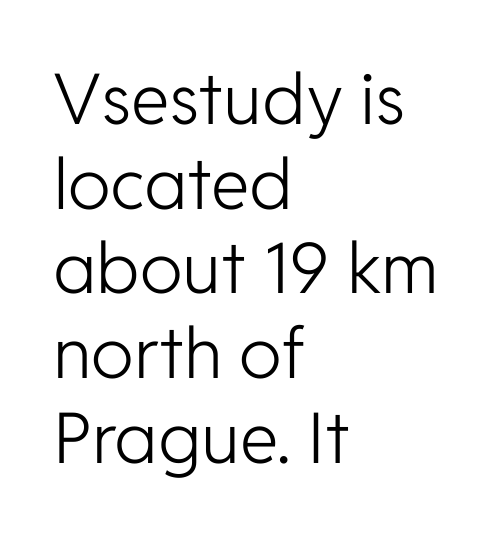
If you drew a ruler down the left edge, every line would touch it. The strokes carry an ordinary text weight at most. When letters stand straight like this, we call the style roman or upright. Note the varied advance widths — an 'i' is clearly narrower than an 'm'. Glyph-to-glyph distance matches everyday printed text. Nothing sits at the stroke ends, so this counts as sans-serif.
